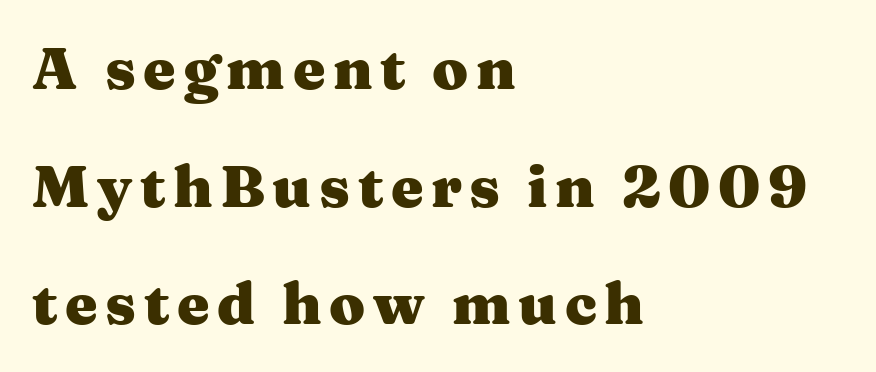
The passage shown is not underscored anywhere. Loosely led — the rows are spread out. No italicization has been applied; the sample stays upright. This is heavy type, rendered in bold.
